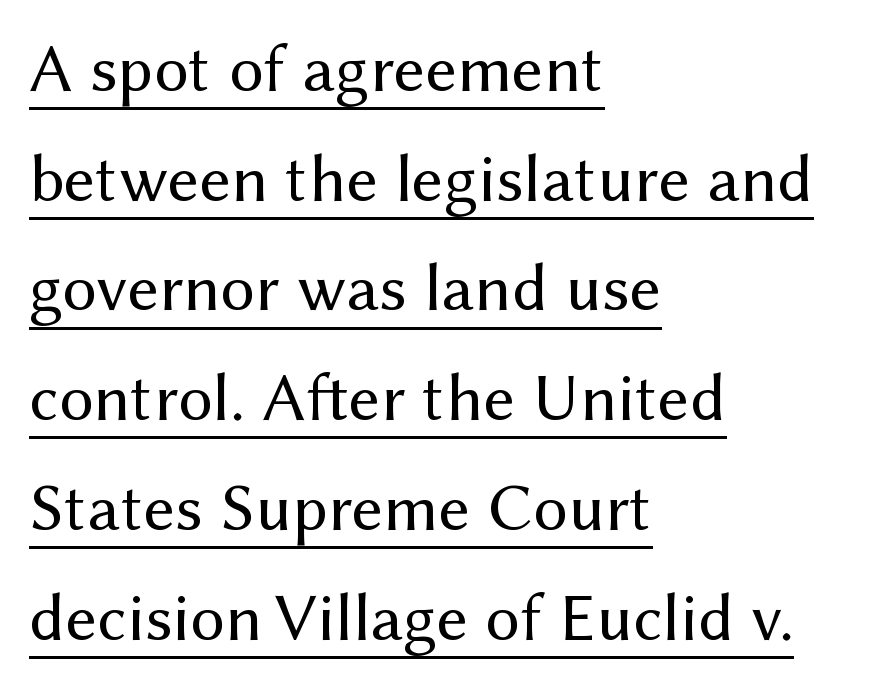
The image shows 69 px regular-weight sans-serif type, upright; set left-aligned, normal line spacing (1.59x), normal letter spacing, underlined; medium stroke contrast and a medium x-height.
